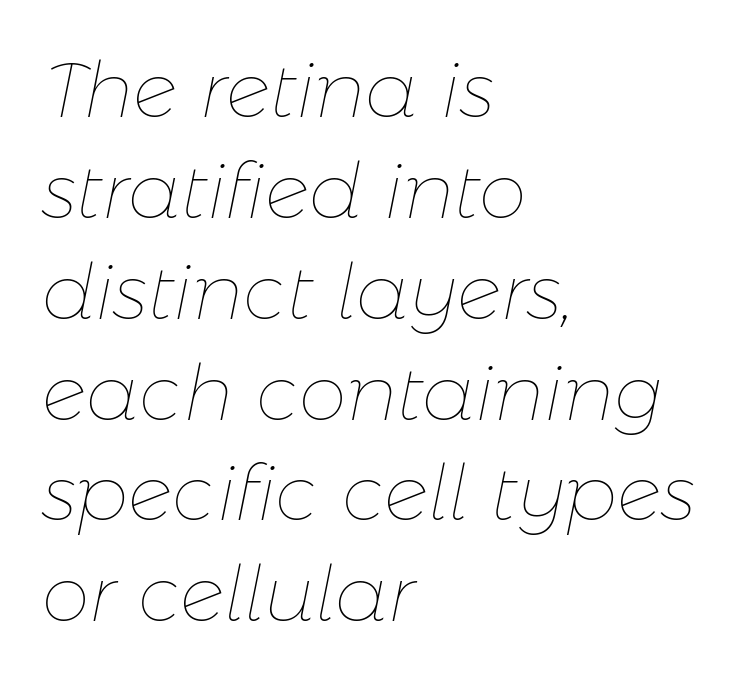
{"italic": "yes", "lean": "right", "slant_degrees": 11, "bold": "no", "weight": "thin", "width": "normal", "stroke_contrast": "low", "x_height": "medium", "monospaced": "no", "underline": "no", "align": "left", "line_spacing": "normal", "line_spacing_ratio": 1.31, "letter_spacing": "normal", "letter_spacing_em": 0.0, "glyph_px": 77}
